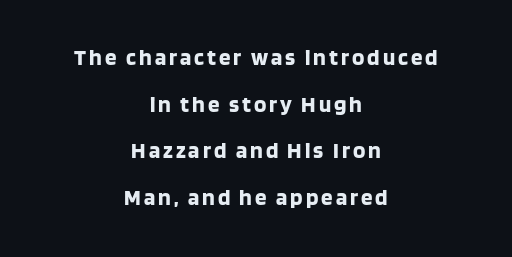
{"italic": "no", "bold": "yes", "underline": "no", "align": "center", "line_spacing": "loose", "line_spacing_ratio": 2.03, "glyph_px": 23}
